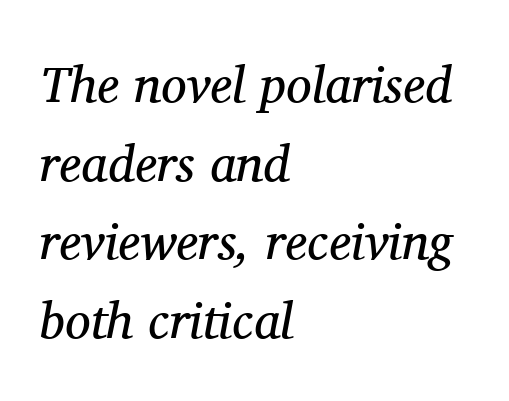
Short note: letters normally spaced. The typeface chosen for these lines features serifs. The letters advance in unequal steps, a hallmark of proportional type. Words float on clear page, feet unadorned.
